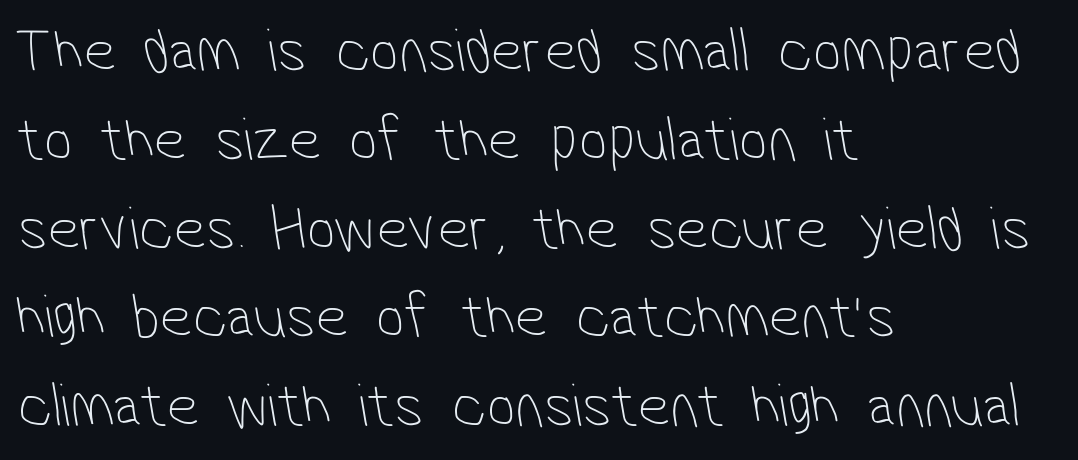
The image shows 63 px thin, condensed sans-serif type; set left-aligned, normal line spacing (1.41x), normal letter spacing, not underlined; low stroke contrast and a medium x-height.
